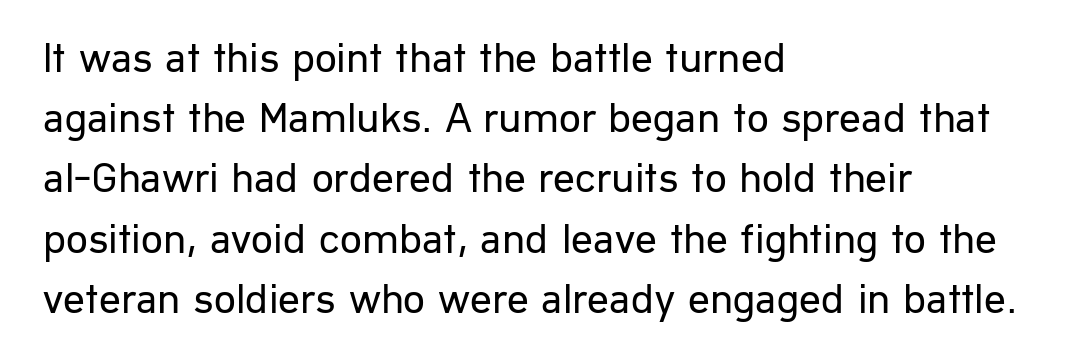
Q: Is the text bold? A: No.
Q: Is the text italic (slanted)? A: No, it is upright.
Q: Is the typeface a serif or a sans-serif typeface? A: Sans-serif.
Q: Is the text underlined? A: No.
Q: How is the paragraph aligned? A: Left-aligned.
Q: Is the spacing between letters normal or unusually wide? A: Normal.
Q: Is the spacing between lines tight, normal or loose? A: Normal.
Q: Width (condensed, normal, or wide)? A: Normal.
Q: Stroke contrast? A: Low.
Q: x-height? A: Medium.
Q: Monospaced? A: No.
